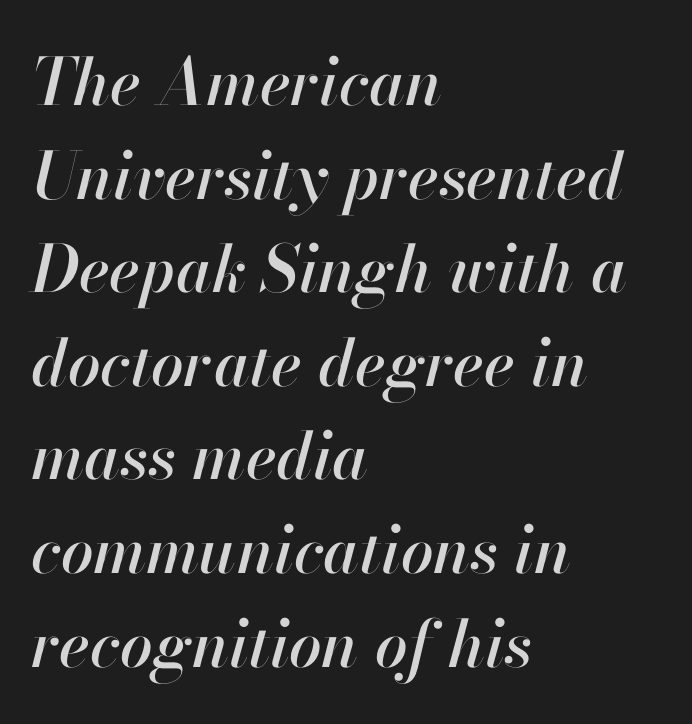
The image shows 65 px text type, italic (leaning right); set left-aligned, normal line spacing (1.44x), normal letter spacing, not underlined; high stroke contrast and a small x-height.
